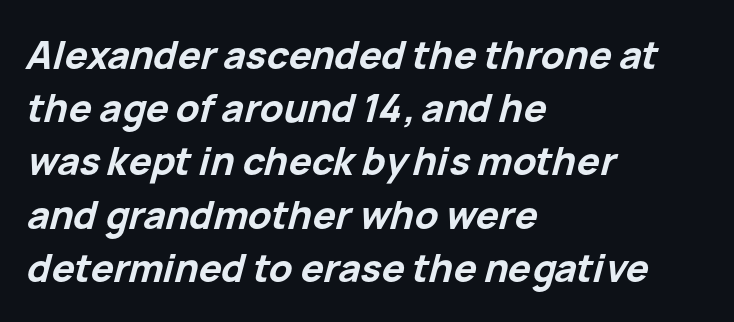
Q: Is the text bold? A: Yes.
Q: Is the text italic (slanted)? A: Yes, it leans right by about 15 degrees.
Q: Is the text underlined? A: No.
Q: How is the paragraph aligned? A: Left-aligned.
Q: Is the spacing between letters normal or unusually wide? A: Normal.
Q: Is the spacing between lines tight, normal or loose? A: Normal.
Q: Width (condensed, normal, or wide)? A: Normal.
Q: Stroke contrast? A: Low.
Q: x-height? A: Medium.
Q: Monospaced? A: No.
